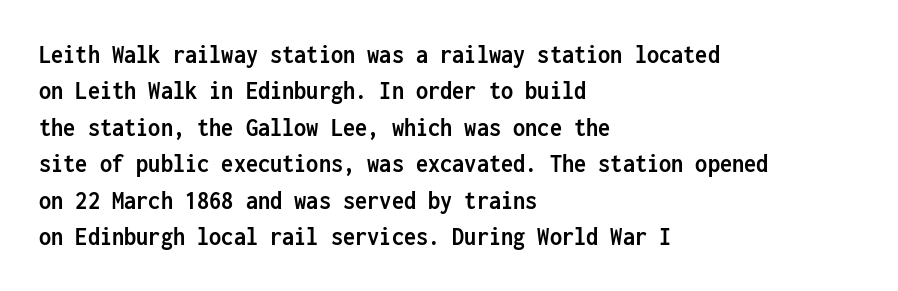
Q: Is the text bold? A: Yes.
Q: Is the text italic (slanted)? A: No, it is upright.
Q: Is the text underlined? A: No.
Q: How is the paragraph aligned? A: Left-aligned.
Q: Is the spacing between letters normal or unusually wide? A: Normal.
Q: Is the spacing between lines tight, normal or loose? A: Normal.
